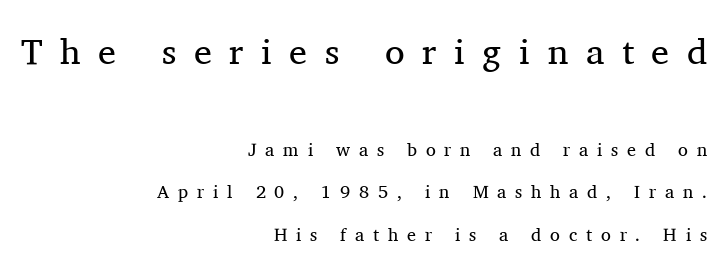
{"serif": "yes", "italic": "no", "bold": "no", "weight": "regular", "width": "normal", "stroke_contrast": "medium", "x_height": "medium", "monospaced": "no", "underline": "no", "align": "right", "line_spacing": "loose", "line_spacing_ratio": 2.36, "letter_spacing": "wide", "letter_spacing_em": 0.49, "larger_block": "first", "size_ratio": 2.0, "glyph_px": 36}
